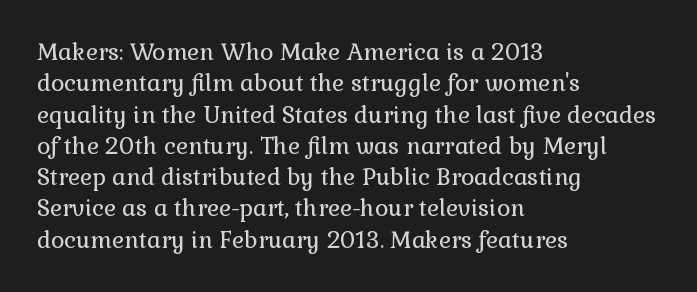
Q: Is the text bold? A: No.
Q: Is the text italic (slanted)? A: No, it is upright.
Q: Is the text underlined? A: No.
Q: How is the paragraph aligned? A: Left-aligned.
Q: Is the spacing between letters normal or unusually wide? A: Normal.
Q: Is the spacing between lines tight, normal or loose? A: Normal.
